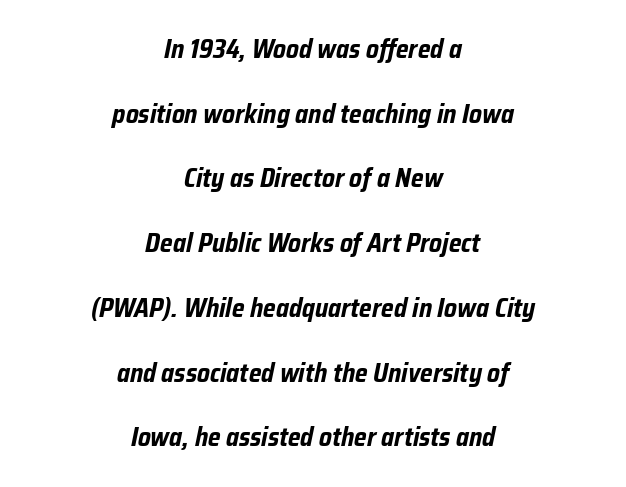
{"italic": "yes", "lean": "right", "slant_degrees": 12, "bold": "yes", "underline": "no", "align": "center", "line_spacing": "loose", "line_spacing_ratio": 2.49, "letter_spacing": "normal", "letter_spacing_em": 0.0, "glyph_px": 26}
